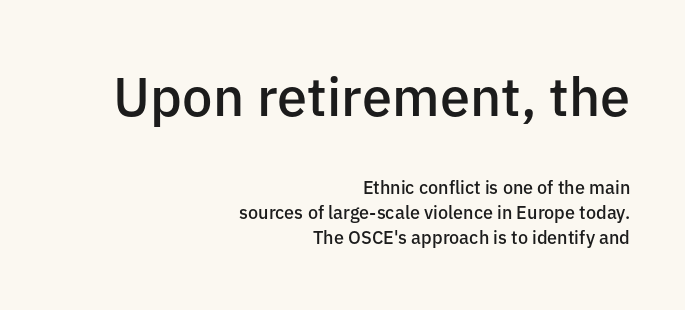
The image shows 54 px semibold sans-serif type, upright; set right-aligned, normal line spacing (1.39x), normal letter spacing, not underlined; the first (top) block is 3.0x larger; low stroke contrast and a medium x-height.
